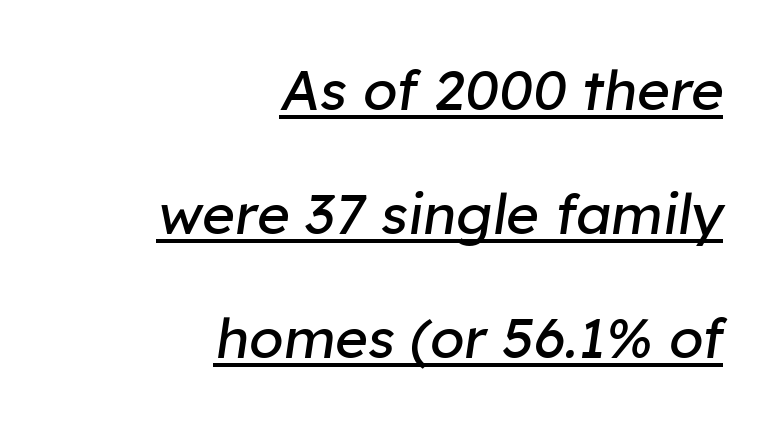
{"italic": "yes", "lean": "right", "slant_degrees": 8, "bold": "no", "weight": "regular", "width": "normal", "stroke_contrast": "low", "x_height": "medium", "monospaced": "no", "underline": "yes", "align": "right", "line_spacing": "loose", "line_spacing_ratio": 2.21, "letter_spacing": "normal", "letter_spacing_em": 0.0, "glyph_px": 56}
